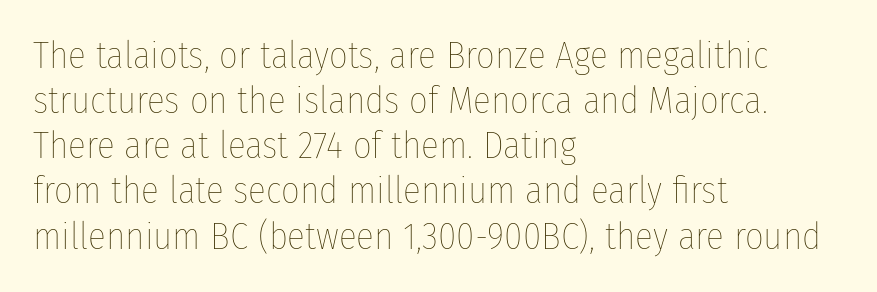
Here the designer chose a conventional face with non-uniform glyph widths. Each line starts at the same left margin while the right side varies. Is the letter spacing exaggerated? No — it looks like the ordinary default. The characters are drawn with everyday or finer stroke widths.
